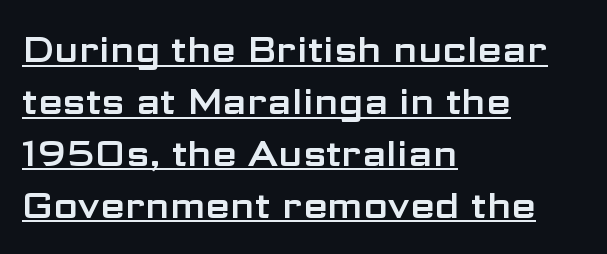
The paragraph shown leans on its left margin. Does the leading feel generous? No, just average. Nope, no serifs anywhere on these letters. Decoration check: the copy is underlined.
